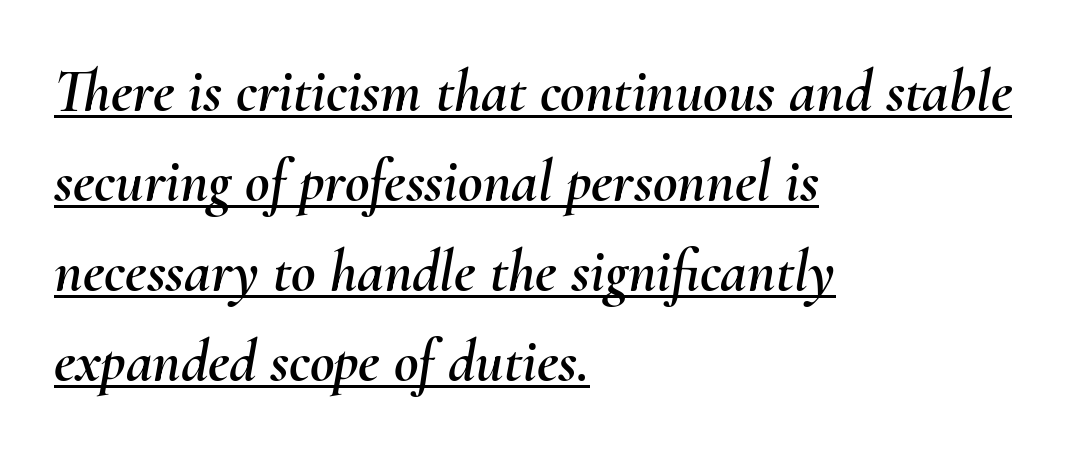
{"italic": "yes", "lean": "right", "slant_degrees": 10, "width": "normal", "stroke_contrast": "medium", "x_height": "small", "monospaced": "no", "underline": "yes", "align": "left", "line_spacing": "normal", "line_spacing_ratio": 1.5, "letter_spacing": "normal", "letter_spacing_em": 0.0, "glyph_px": 60}
